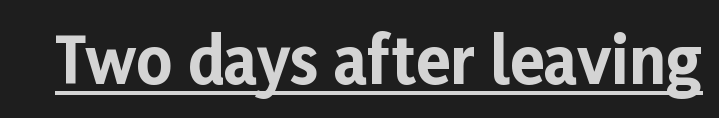
{"serif": "no", "italic": "no", "bold": "yes", "weight": "bold", "width": "normal", "stroke_contrast": "low", "x_height": "medium", "monospaced": "no", "underline": "yes", "letter_spacing": "normal", "letter_spacing_em": 0.0, "glyph_px": 63}
